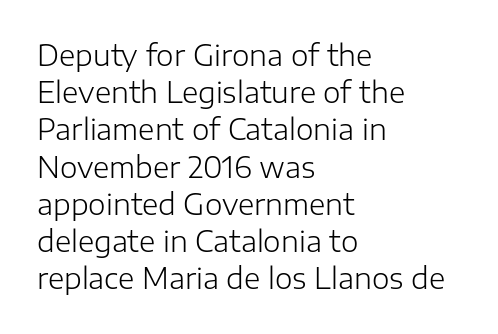
Q: Is the text bold? A: No.
Q: Is the text italic (slanted)? A: No, it is upright.
Q: Is the typeface a serif or a sans-serif typeface? A: Sans-serif.
Q: Is the text underlined? A: No.
Q: How is the paragraph aligned? A: Left-aligned.
Q: Is the spacing between letters normal or unusually wide? A: Normal.
Q: Is the spacing between lines tight, normal or loose? A: Normal.
Q: Width (condensed, normal, or wide)? A: Normal.
Q: Stroke contrast? A: Low.
Q: x-height? A: Medium.
Q: Monospaced? A: No.
